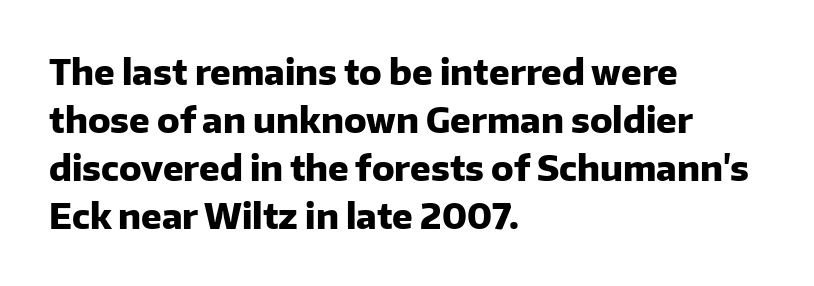
The image shows 34 px heavy sans-serif type, upright; set left-aligned, normal line spacing (1.41x), normal letter spacing, not underlined; low stroke contrast and a medium x-height.
